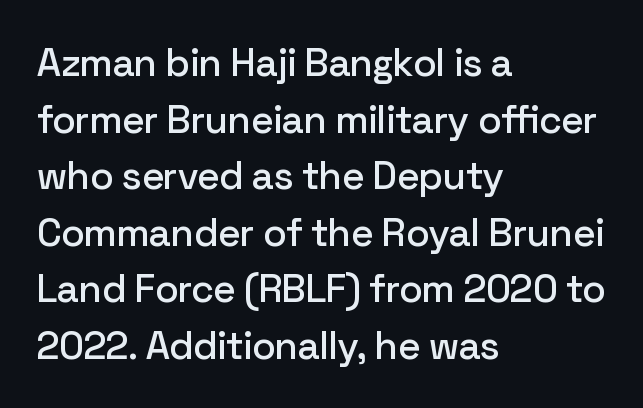
Q: Is the text italic (slanted)? A: No, it is upright.
Q: Is the typeface a serif or a sans-serif typeface? A: Sans-serif.
Q: Is the text underlined? A: No.
Q: How is the paragraph aligned? A: Left-aligned.
Q: Is the spacing between letters normal or unusually wide? A: Normal.
Q: Is the spacing between lines tight, normal or loose? A: Normal.
Q: Width (condensed, normal, or wide)? A: Normal.
Q: Stroke contrast? A: Low.
Q: x-height? A: Medium.
Q: Monospaced? A: No.
